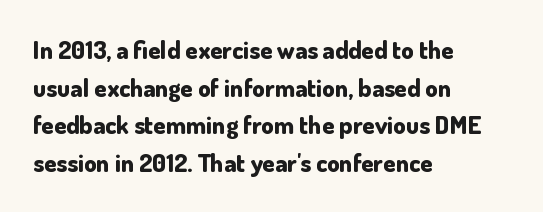
The image shows 25 px bold type, upright; set left-aligned, normal line spacing (1.51x), normal letter spacing, not underlined.
